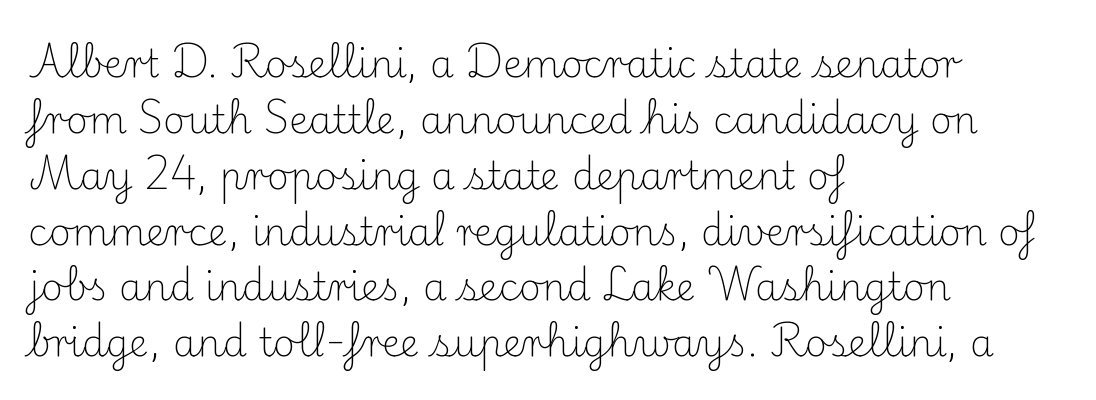
Q: Is the text bold? A: No.
Q: Is the text italic (slanted)? A: No, it is upright.
Q: Is the typeface a serif or a sans-serif typeface? A: Serif.
Q: Is the text underlined? A: No.
Q: How is the paragraph aligned? A: Left-aligned.
Q: Is the spacing between letters normal or unusually wide? A: Normal.
Q: Is the spacing between lines tight, normal or loose? A: Normal.
Q: Width (condensed, normal, or wide)? A: Normal.
Q: Stroke contrast? A: Medium.
Q: x-height? A: Small.
Q: Monospaced? A: No.
